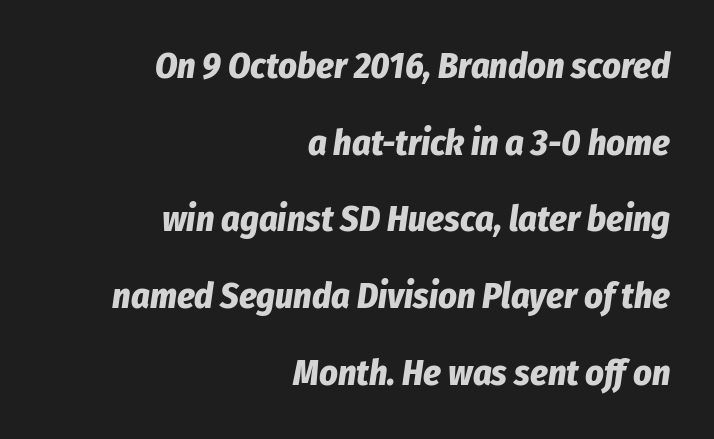
Q: Is the text bold? A: Yes.
Q: Is the text italic (slanted)? A: Yes, it leans right by about 8 degrees.
Q: Is the text underlined? A: No.
Q: How is the paragraph aligned? A: Right-aligned.
Q: Is the spacing between letters normal or unusually wide? A: Normal.
Q: Is the spacing between lines tight, normal or loose? A: Loose.
Q: Width (condensed, normal, or wide)? A: Condensed.
Q: Stroke contrast? A: Low.
Q: x-height? A: Medium.
Q: Monospaced? A: No.
